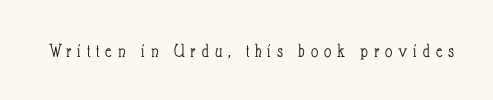
Vertical strokes here are truly vertical. A quiet, ordinary-to-light weight characterises the typeface. A bare baseline throughout the passage. The rendering inserts visible extra space after every character.
